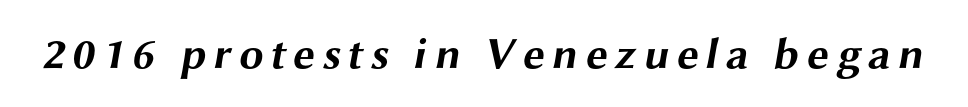
The characters look thick and weighty, a clear bold. The letters advance in unequal steps, a hallmark of proportional type. Observe the absence of serifs on each vertical stroke in this sample. Clear beneath every line of the passage.
